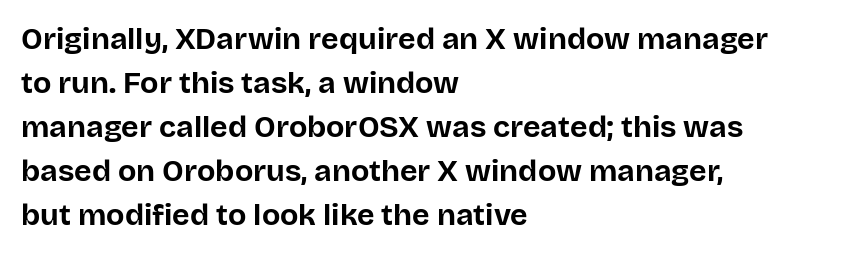
The image shows 30 px bold sans-serif type, upright; set left-aligned, normal line spacing (1.47x), normal letter spacing, not underlined; low stroke contrast and a large x-height.
